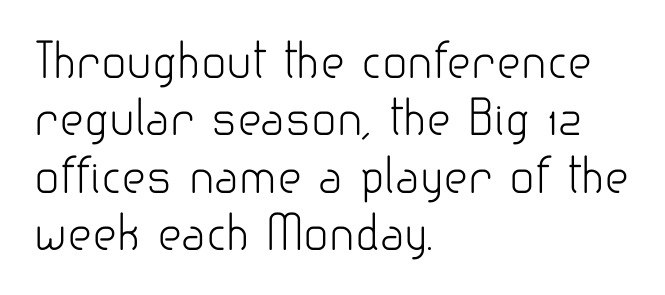
{"serif": "no", "italic": "no", "bold": "no", "weight": "light", "width": "normal", "stroke_contrast": "low", "x_height": "small", "monospaced": "no", "underline": "no", "align": "left", "line_spacing_ratio": 1.22, "letter_spacing": "normal", "letter_spacing_em": 0.0, "glyph_px": 47}
